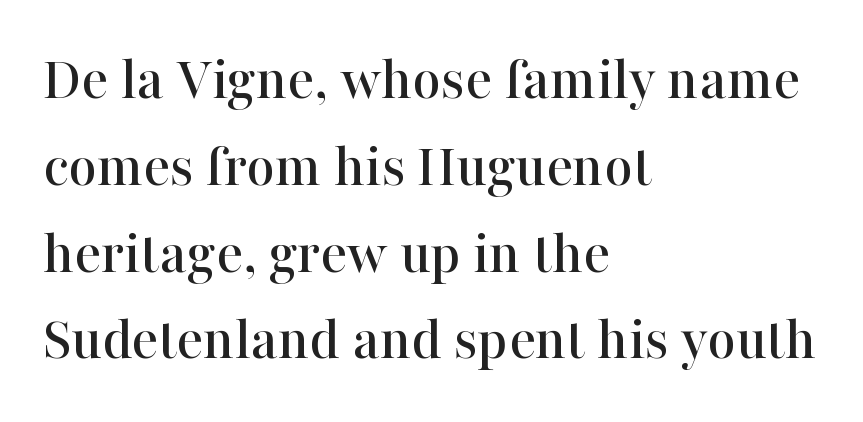
Q: Is the text italic (slanted)? A: No, it is upright.
Q: Is the typeface a serif or a sans-serif typeface? A: Serif.
Q: Is the text underlined? A: No.
Q: How is the paragraph aligned? A: Left-aligned.
Q: Is the spacing between letters normal or unusually wide? A: Normal.
Q: Is the spacing between lines tight, normal or loose? A: Normal.
Q: Width (condensed, normal, or wide)? A: Normal.
Q: Stroke contrast? A: High.
Q: x-height? A: Medium.
Q: Monospaced? A: No.
